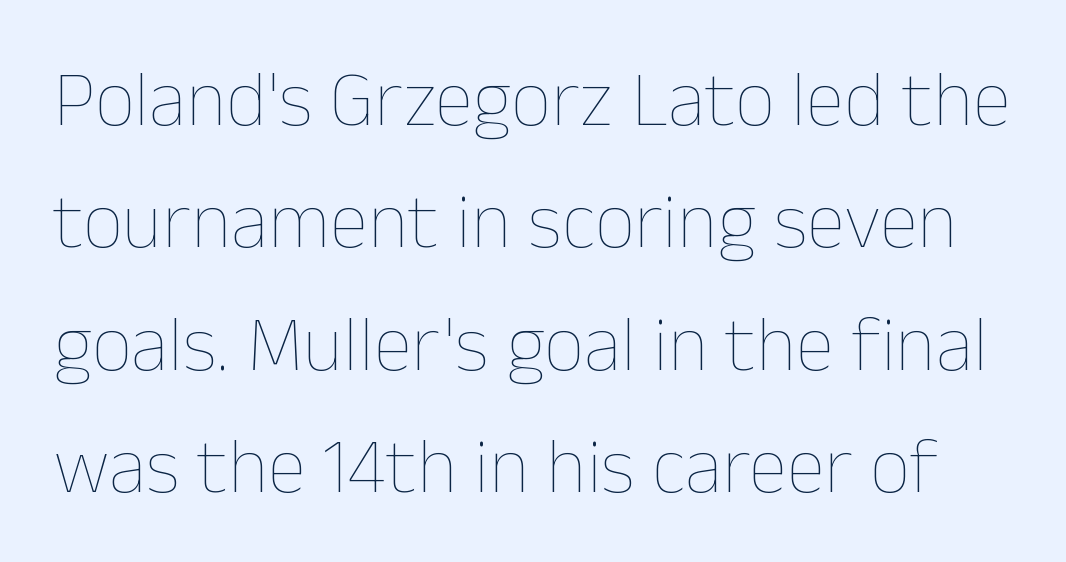
The passage shown is typed in a proportional face where columns would drift. Baseline-to-baseline distance is the conventional proportion of letter height. Nobody drew a line under any word here. Notice how the stems are strictly vertical — no italics here. The font sits on the lighter half of the weight spectrum, regular included. Default kerning and tracking; the words read as compact shapes.
